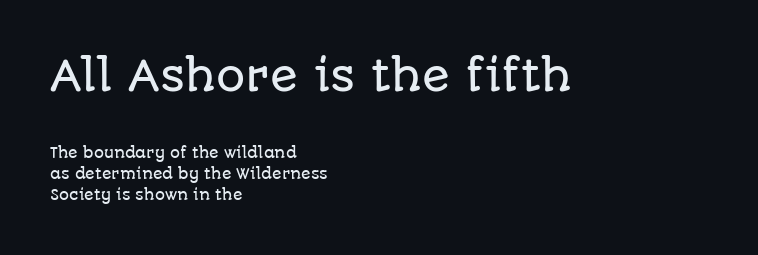
The image shows 41 px sans-serif type, upright; set left-aligned, normal line spacing (1.5x), normal letter spacing, not underlined; the first (top) block is 2.93x larger; low stroke contrast and a large x-height.
